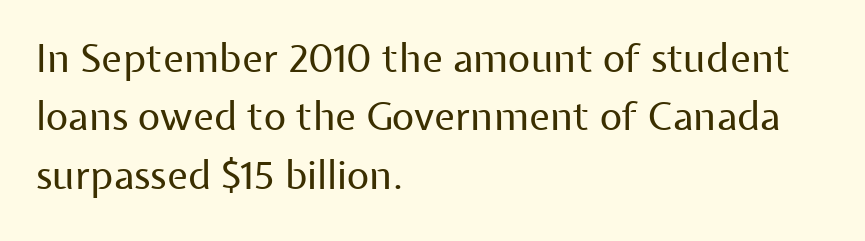
{"serif": "no", "italic": "no", "bold": "no", "weight": "regular", "width": "normal", "stroke_contrast": "low", "x_height": "medium", "monospaced": "no", "underline": "no", "align": "left", "line_spacing": "normal", "line_spacing_ratio": 1.5, "letter_spacing": "normal", "letter_spacing_em": 0.0, "glyph_px": 39}
